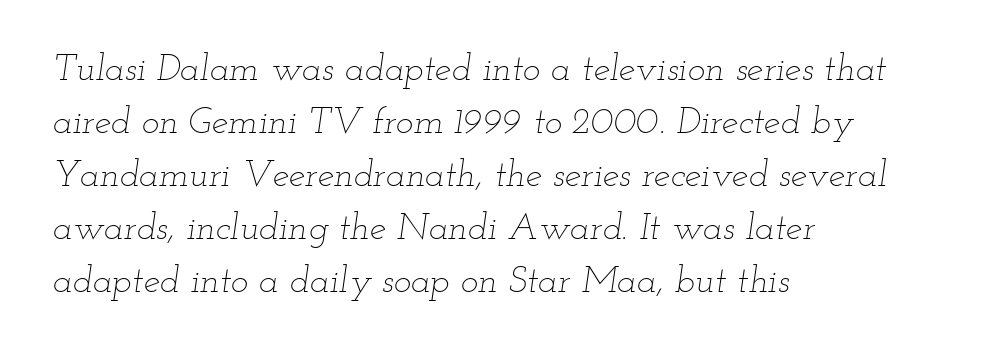
The image shows 37 px thin, wide type, italic (leaning right); set left-aligned, normal line spacing (1.43x), normal letter spacing, not underlined; low stroke contrast and a small x-height.
